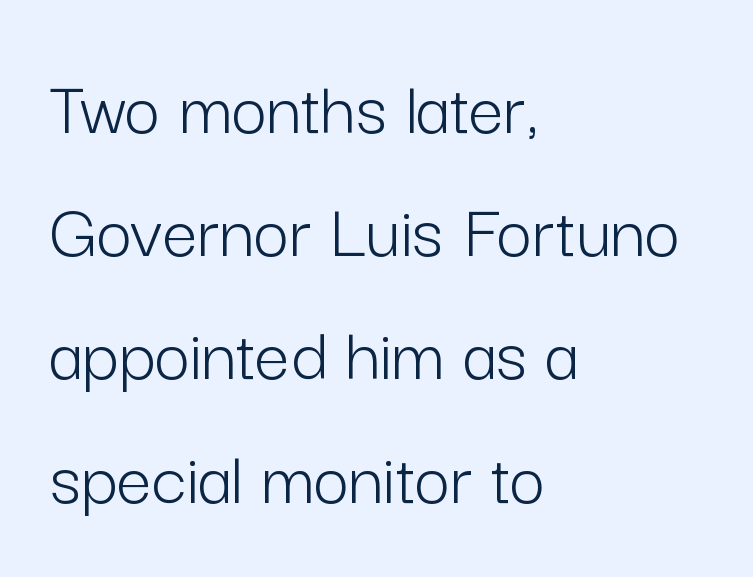
The letters carry no serifs — their stems end cleanly without finishing strokes. How are the letters spaced? Ordinarily, with no added tracking. Anything drawn beneath the words? Only blank space. Is this a fixed-width face? No — the glyphs have proportional, varying widths. The lines sit at an ordinary, default distance from one another.
